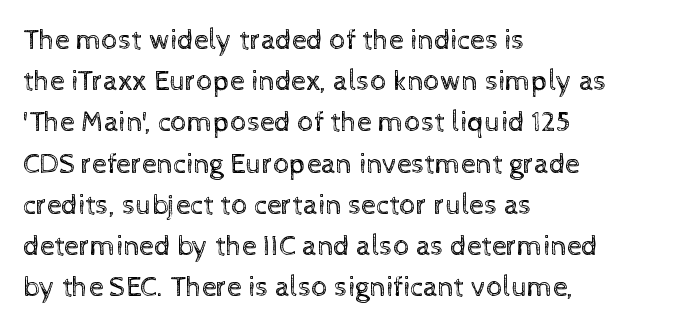
A typesetter would call this proportional, since set widths differ per character. The foot of each line stays bare and open. Tracking here is standard; glyphs follow each other at the usual distance. Designer's note — italics off, roman on. The letters look calm and open, with moderate or lighter stems. Honestly, the row spacing looks completely unremarkable.
